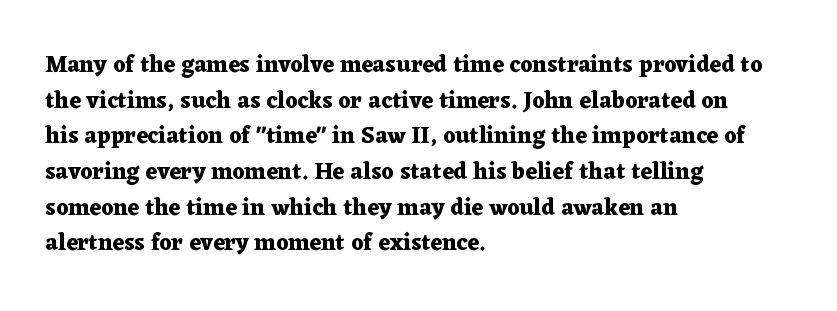
The image shows 23 px bold type, upright; set left-aligned, normal line spacing (1.55x), normal letter spacing, not underlined.
